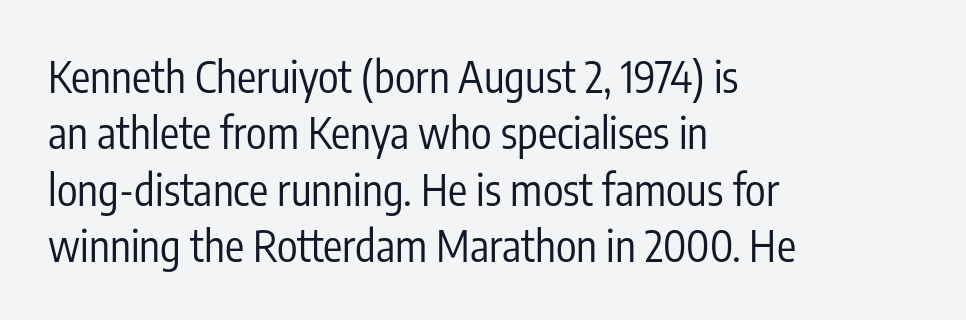
Tracking value appears to be zero — textbook default spacing. Letters rest on an invisible, unmarked baseline. Is the block centered? No — it sits flush against the left margin. Font category for this specimen: sans-serif. The letters stand straight up with perfectly vertical stems. No letter is thick-stroked: the sample isn't bold.
